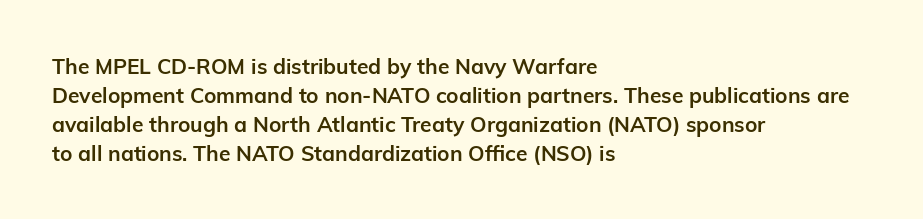
{"italic": "no", "bold": "yes", "underline": "no", "align": "left", "line_spacing": "normal", "line_spacing_ratio": 1.38, "letter_spacing": "normal", "letter_spacing_em": 0.0, "glyph_px": 21}
